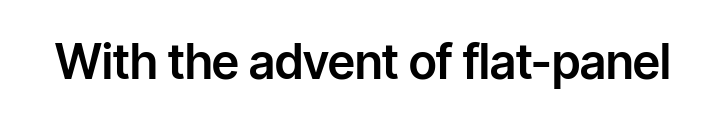
The image shows 48 px sans-serif type, upright; set normal letter spacing, not underlined; low stroke contrast and a medium x-height.
